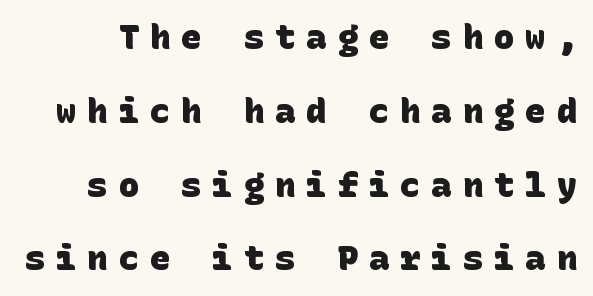
{"serif": "no", "bold": "yes", "weight": "heavy", "width": "normal", "stroke_contrast": "low", "x_height": "large", "underline": "no", "line_spacing": "loose", "line_spacing_ratio": 2.17, "letter_spacing": "wide", "letter_spacing_em": 0.32, "glyph_px": 34}
